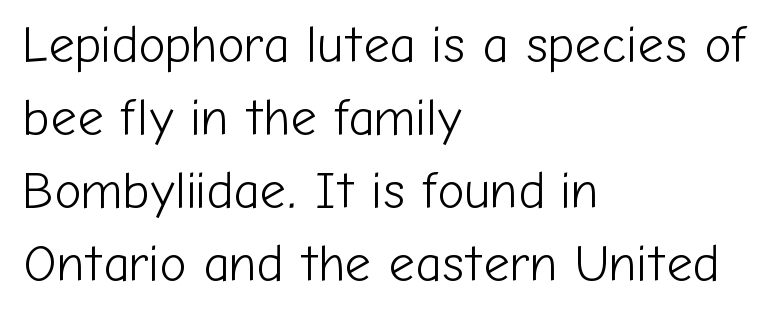
Anything drawn beneath the words? Only blank space. Caption: multi-line text, flush left, ragged right. A typesetter would mark this as roman, not italic. The letters advance in unequal steps, a hallmark of proportional type. Compared with a typical body face, this is equally light or lighter still. The vertical gap from one line to the next is medium.
